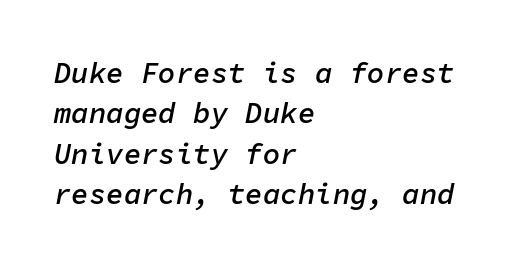
The image shows 29 px semibold type, italic (leaning right), monospaced; set left-aligned, normal line spacing (1.39x), normal letter spacing, not underlined; low stroke contrast and a medium x-height.
